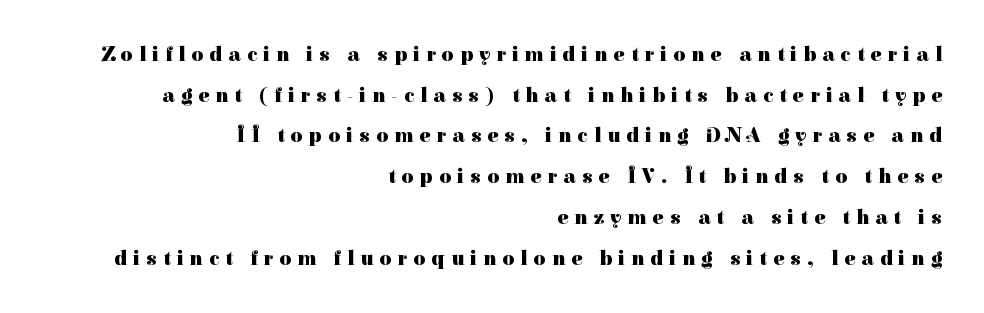
The image shows 21 px bold type, upright; set right-aligned, loose line spacing (1.94x), unusually wide letter spacing (+0.28 em), not underlined.
